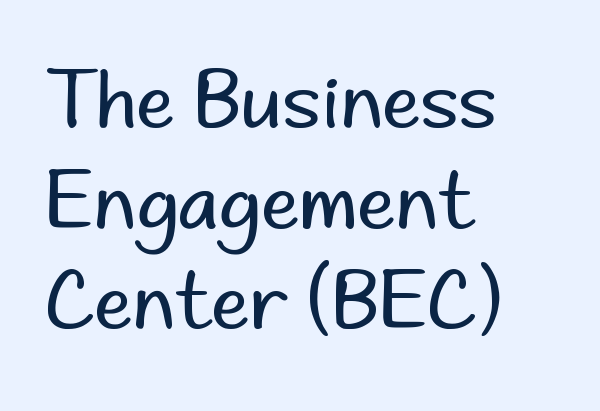
Q: Is the text bold? A: No.
Q: Is the text italic (slanted)? A: No, it is upright.
Q: Is the typeface a serif or a sans-serif typeface? A: Sans-serif.
Q: Is the text underlined? A: No.
Q: How is the paragraph aligned? A: Left-aligned.
Q: Is the spacing between letters normal or unusually wide? A: Normal.
Q: Is the spacing between lines tight, normal or loose? A: Normal.
Q: Width (condensed, normal, or wide)? A: Normal.
Q: Stroke contrast? A: Low.
Q: x-height? A: Small.
Q: Monospaced? A: No.
